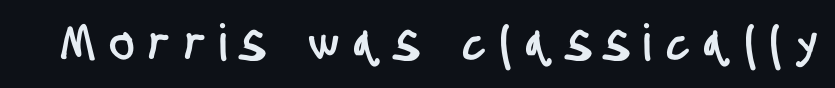
Note the varied advance widths — an 'i' is clearly narrower than an 'm'. The strip under each line holds only bare page. Look at the bottom of the vertical strokes: they stop flat, with no serifs. In terms of letterspacing, this is a distinctly airy, spread setting.
